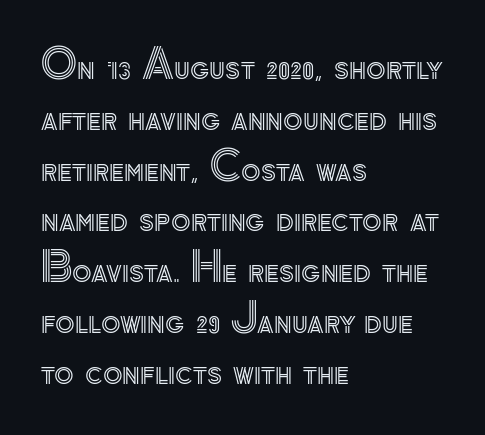
Q: Is the text italic (slanted)? A: No, it is upright.
Q: Is the text underlined? A: No.
Q: How is the paragraph aligned? A: Left-aligned.
Q: Is the spacing between letters normal or unusually wide? A: Normal.
Q: Is the spacing between lines tight, normal or loose? A: Normal.
Q: Width (condensed, normal, or wide)? A: Normal.
Q: x-height? A: Small.
Q: Monospaced? A: No.
